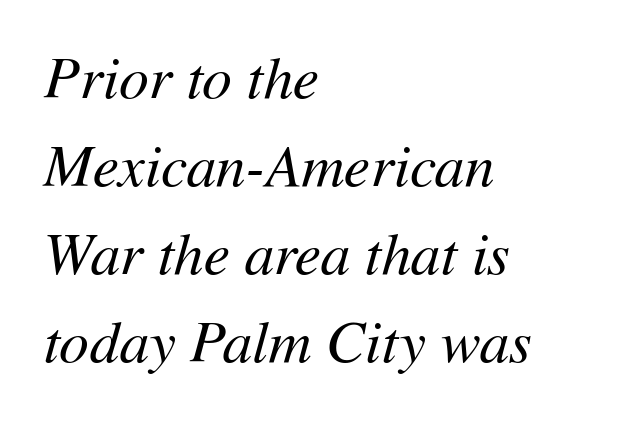
The image shows 59 px regular-weight type, italic (leaning right); set left-aligned, normal line spacing (1.49x), normal letter spacing, not underlined; medium stroke contrast and a medium x-height.
